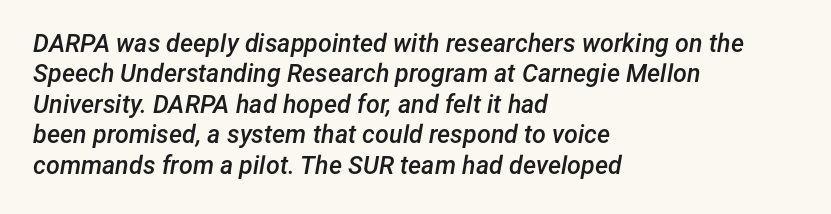
Between one letter and the next there's only the usual sliver of space. The space directly below the letters is spotless. A somewhat darkened texture: the type is semibold rather than bold. This rendering uses left alignment, leaving the right contour irregular. Slant detected: the letters are inclined.
